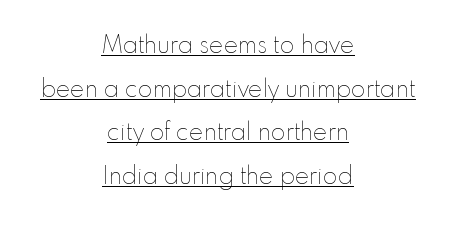
The image shows 24 px text type, upright; set centered, line spacing 1.82x, normal letter spacing, underlined.
